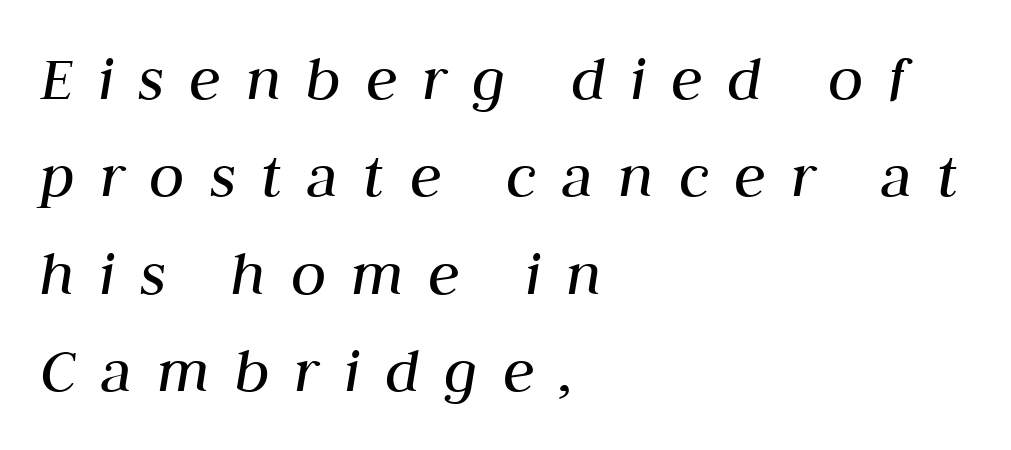
The image shows 65 px regular-weight type, italic (leaning right); set left-aligned, normal line spacing (1.5x), unusually wide letter spacing (+0.38 em), not underlined; medium stroke contrast and a medium x-height.
